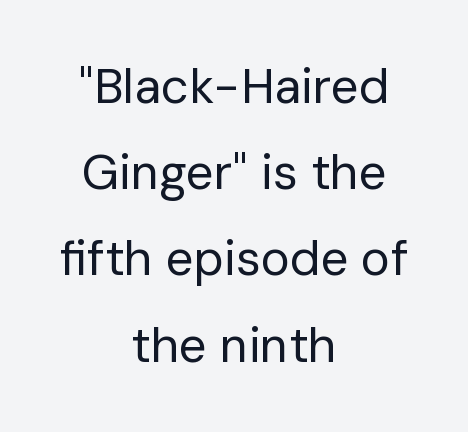
The image shows 49 px regular-weight sans-serif type, upright; set centered, line spacing 1.76x, normal letter spacing, not underlined; low stroke contrast and a medium x-height.
